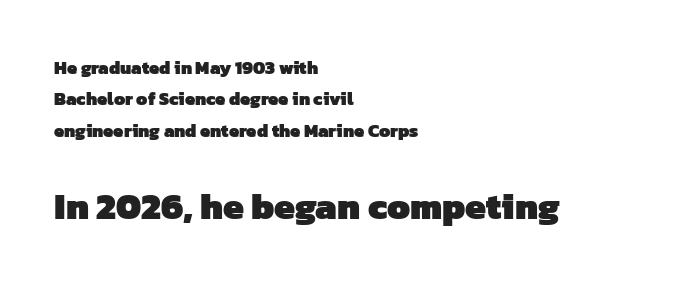
{"serif": "no", "bold": "yes", "weight": "heavy", "width": "normal", "stroke_contrast": "low", "x_height": "medium", "monospaced": "no", "underline": "no", "align": "left", "line_spacing_ratio": 1.75, "letter_spacing": "normal", "letter_spacing_em": 0.0, "larger_block": "second", "size_ratio": 2.06, "glyph_px": 37}
